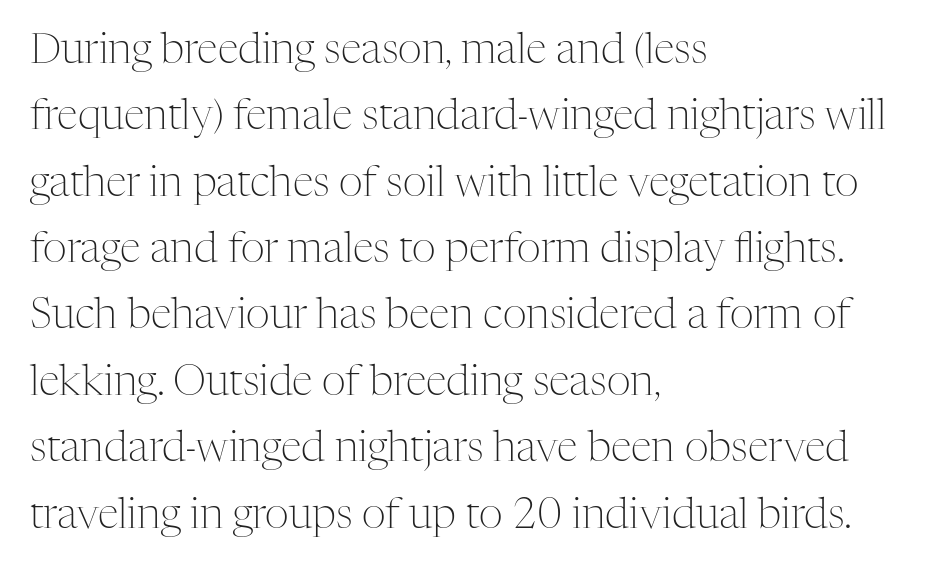
{"serif": "yes", "italic": "no", "bold": "no", "weight": "light", "width": "normal", "stroke_contrast": "medium", "x_height": "medium", "monospaced": "no", "underline": "no", "align": "left", "line_spacing": "normal", "line_spacing_ratio": 1.58, "letter_spacing": "normal", "letter_spacing_em": 0.0, "glyph_px": 42}
